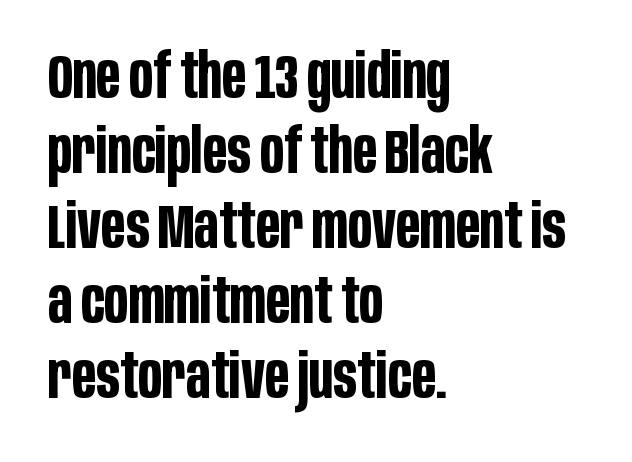
The image shows 62 px bold, condensed sans-serif type, upright; set left-aligned, line spacing 1.21x, normal letter spacing, not underlined; low stroke contrast and a large x-height.
